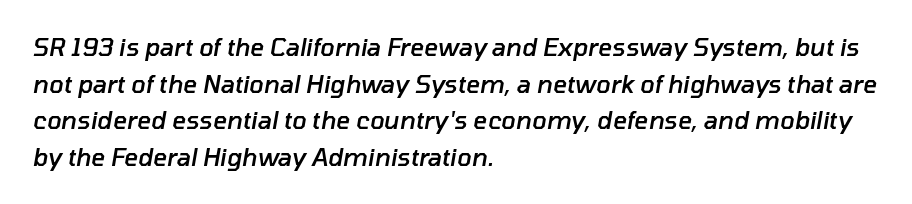
{"italic": "yes", "lean": "right", "slant_degrees": 10, "bold": "semi", "underline": "no", "align": "left", "line_spacing": "normal", "line_spacing_ratio": 1.53, "letter_spacing": "normal", "letter_spacing_em": 0.0, "glyph_px": 24}
